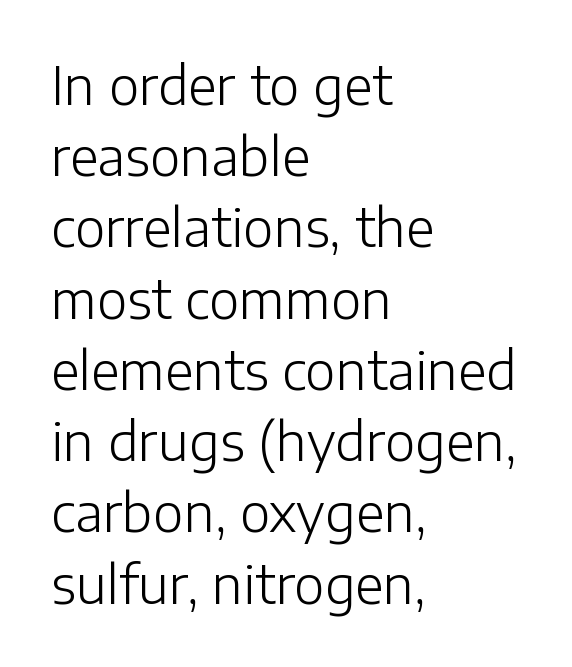
Q: Is the text bold? A: No.
Q: Is the text italic (slanted)? A: No, it is upright.
Q: Is the typeface a serif or a sans-serif typeface? A: Sans-serif.
Q: Is the text underlined? A: No.
Q: How is the paragraph aligned? A: Left-aligned.
Q: Is the spacing between letters normal or unusually wide? A: Normal.
Q: Is the spacing between lines tight, normal or loose? A: Normal.
Q: Width (condensed, normal, or wide)? A: Normal.
Q: Stroke contrast? A: Low.
Q: x-height? A: Medium.
Q: Monospaced? A: No.
